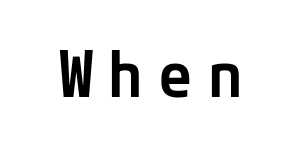
Q: Is the text bold? A: Semi-bold.
Q: Is the text italic (slanted)? A: No, it is upright.
Q: Is the typeface a serif or a sans-serif typeface? A: Sans-serif.
Q: Is the text underlined? A: No.
Q: Is the spacing between letters normal or unusually wide? A: Unusually wide.
Q: Width (condensed, normal, or wide)? A: Normal.
Q: Stroke contrast? A: Low.
Q: x-height? A: Medium.
